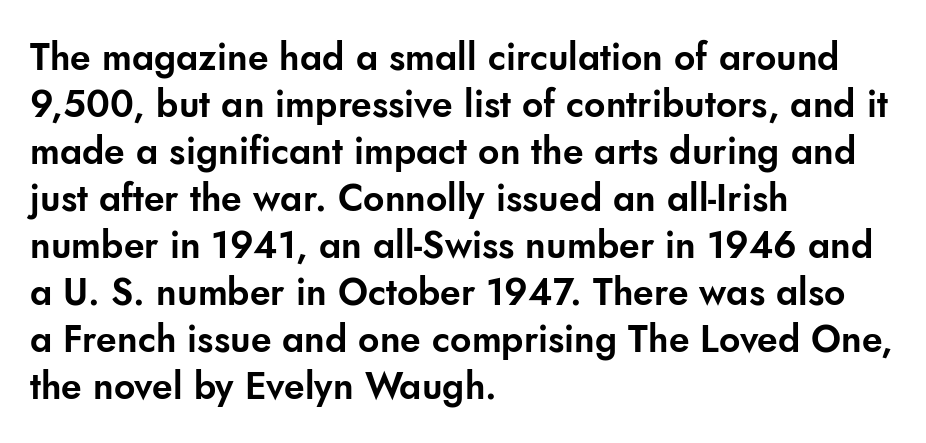
The image shows 37 px sans-serif type, upright; set left-aligned, normal line spacing (1.27x), normal letter spacing, not underlined; low stroke contrast and a small x-height.
